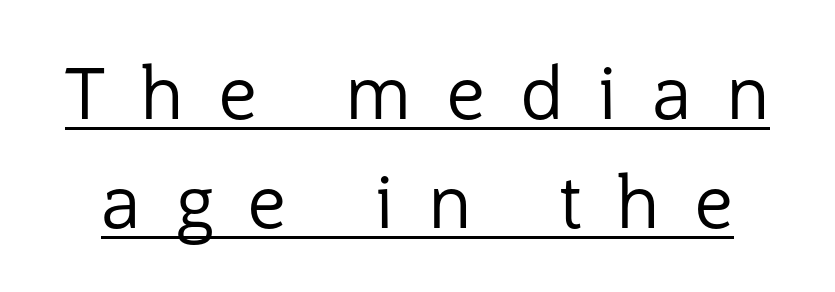
{"serif": "no", "italic": "no", "bold": "no", "weight": "regular", "width": "normal", "stroke_contrast": "low", "x_height": "medium", "monospaced": "no", "underline": "yes", "line_spacing": "normal", "line_spacing_ratio": 1.51, "letter_spacing": "wide", "letter_spacing_em": 0.48, "glyph_px": 72}
